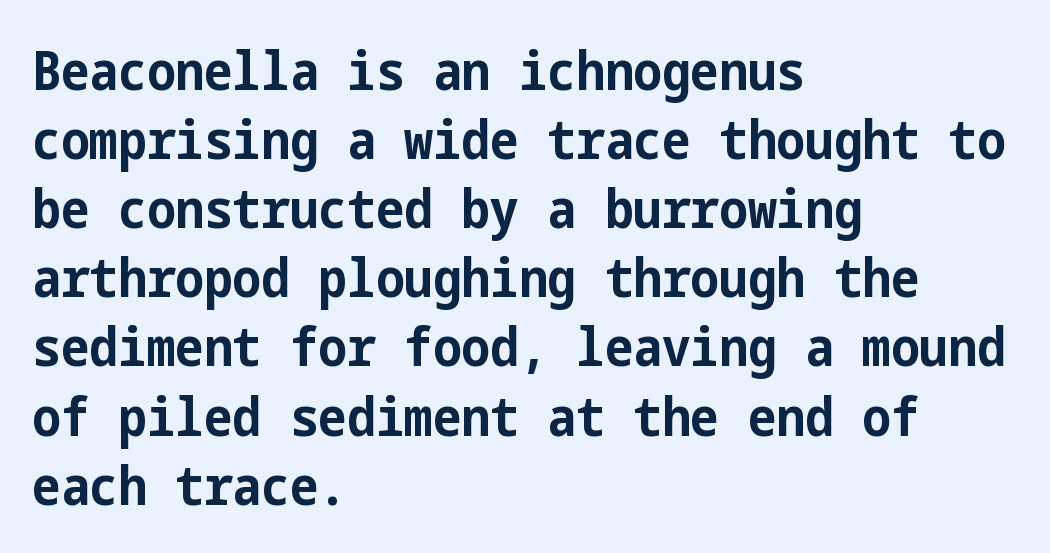
The gap between lines stays unmarked. Vertical spacing — default. This sample uses an upright cut, with every glyph sitting square on the baseline. Each letter's strokes conclude bluntly, with no projecting serifs. Words appear dense and cohesive because spacing is normal. I'd describe the lettering as bold — thick and assertive.
